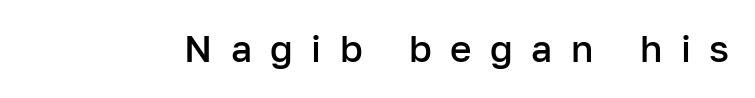
Q: Is the text bold? A: Semi-bold.
Q: Is the text italic (slanted)? A: No, it is upright.
Q: Is the typeface a serif or a sans-serif typeface? A: Sans-serif.
Q: Is the text underlined? A: No.
Q: Is the spacing between letters normal or unusually wide? A: Unusually wide.
Q: Width (condensed, normal, or wide)? A: Normal.
Q: Stroke contrast? A: Low.
Q: x-height? A: Medium.
Q: Monospaced? A: No.
